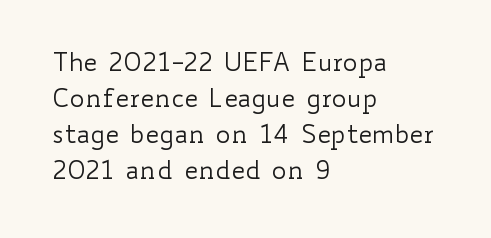
{"italic": "no", "bold": "no", "underline": "no", "align": "left", "line_spacing": "normal", "line_spacing_ratio": 1.44, "letter_spacing": "normal", "letter_spacing_em": 0.0, "glyph_px": 25}
